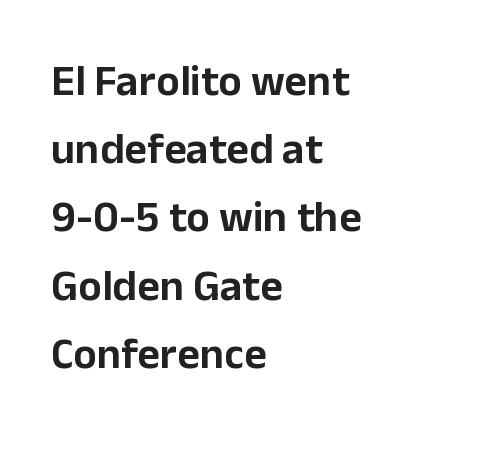
The image shows 44 px sans-serif type, upright; set left-aligned, normal line spacing (1.55x), normal letter spacing, not underlined; low stroke contrast and a medium x-height.
